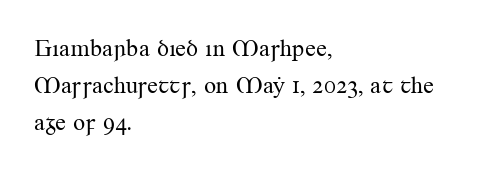
Q: Is the text bold? A: No.
Q: Is the text italic (slanted)? A: No, it is upright.
Q: Is the text underlined? A: No.
Q: How is the paragraph aligned? A: Left-aligned.
Q: Is the spacing between letters normal or unusually wide? A: Normal.
Q: Is the spacing between lines tight, normal or loose? A: Normal.
